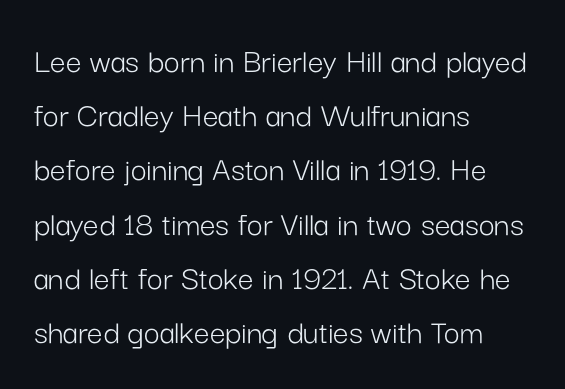
{"serif": "no", "italic": "no", "bold": "no", "weight": "light", "width": "normal", "stroke_contrast": "low", "x_height": "medium", "monospaced": "no", "underline": "no", "align": "left", "line_spacing": "normal", "line_spacing_ratio": 1.55, "letter_spacing": "normal", "letter_spacing_em": 0.0, "glyph_px": 35}
